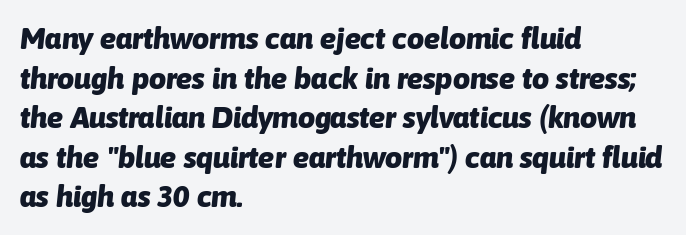
{"italic": "yes", "lean": "right", "slant_degrees": 6, "bold": "yes", "weight": "heavy", "width": "normal", "stroke_contrast": "low", "x_height": "medium", "monospaced": "no", "underline": "no", "align": "left", "line_spacing": "normal", "line_spacing_ratio": 1.32, "letter_spacing": "normal", "letter_spacing_em": 0.0, "glyph_px": 30}
